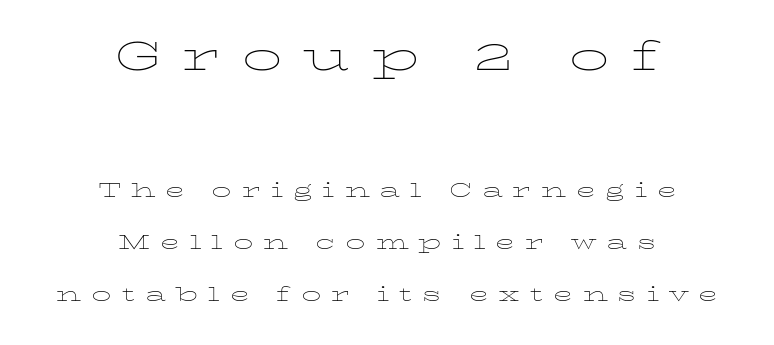
{"italic": "no", "bold": "no", "weight": "thin", "width": "wide", "stroke_contrast": "low", "x_height": "medium", "monospaced": "no", "underline": "no", "align": "center", "line_spacing": "loose", "line_spacing_ratio": 2.01, "letter_spacing": "wide", "letter_spacing_em": 0.38, "larger_block": "first", "size_ratio": 2.04, "glyph_px": 53}
